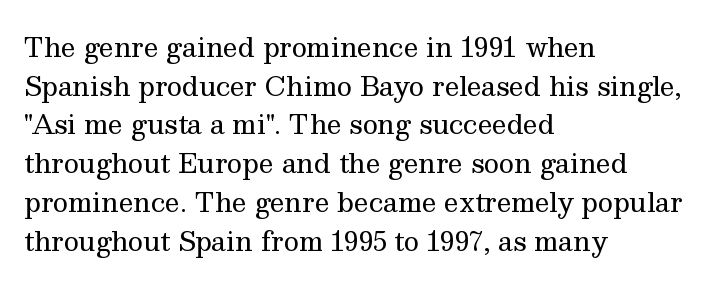
Posture: vertical. The weight tops out at a normal text grade. Words appear dense and cohesive because spacing is normal. If you drew a ruler down the left edge, every line would touch it. Line spacing here is normal. Underline: absent.
